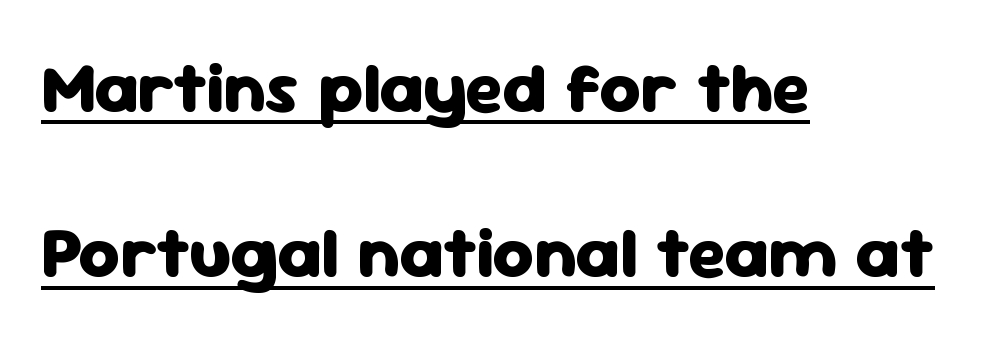
Does the leading feel generous? Absolutely, it's lavish. The rendering uses a bold face; every stroke is thick and dark. Honestly, the letter spacing is just normal — you wouldn't notice it. Which margin do the lines hug? The left one — the right edge is uneven.
